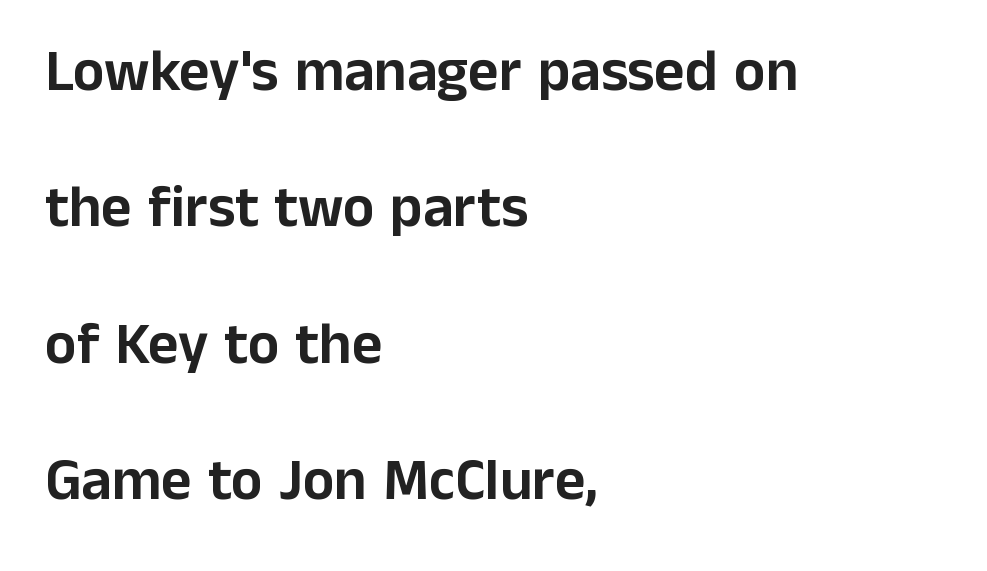
The image shows 59 px sans-serif type, upright; set left-aligned, loose line spacing (2.31x), normal letter spacing, not underlined; low stroke contrast and a medium x-height.
